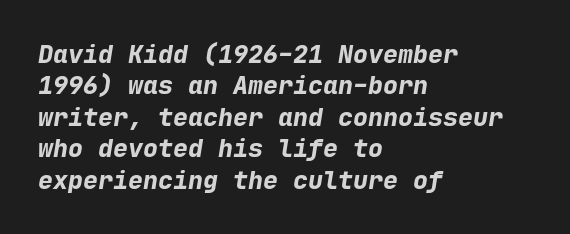
The foot of each line stays bare and open. The font is running at its bold setting. Regarding leading, the lines here are spaced in the standard way. Observe the ordinary spacing: letters are neighbours, not strangers. Characters are canted at an angle relative to the baseline's perpendicular. The ragged edge is on the right, which tells us the setting is flush left.
